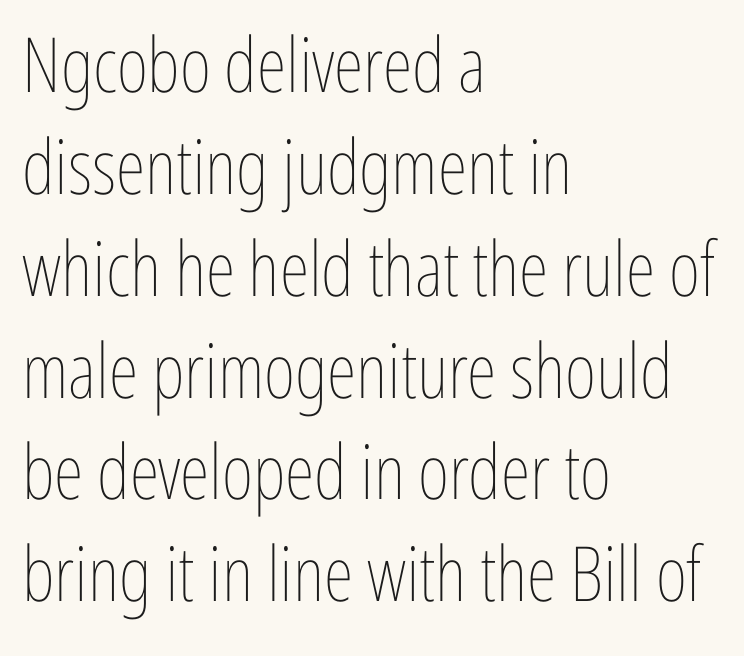
Any mark beneath the type? The region is blank. Unbolded letterforms with no extra heft. A roman cut, with each character standing at attention. Leading matches the norm, producing a regular column.
